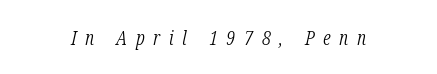
A light-to-regular cut is what we see here. Slant detected: the letters are inclined. Does extra space separate the letters? Yes, quite a lot of it. This rendering features lettering with no underline.
